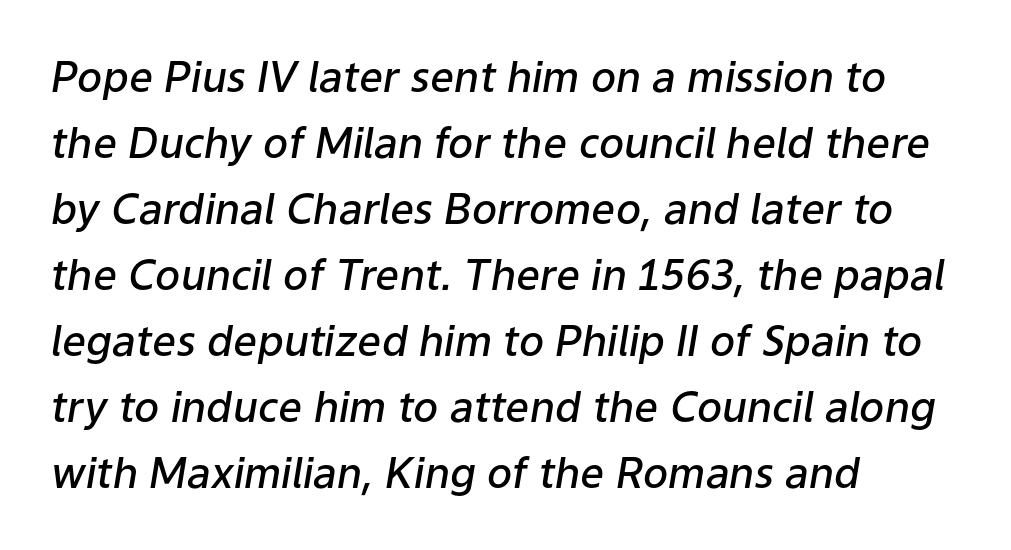
Q: Is the text bold? A: Semi-bold.
Q: Is the text italic (slanted)? A: Yes, it leans right by about 9 degrees.
Q: Is the text underlined? A: No.
Q: How is the paragraph aligned? A: Left-aligned.
Q: Is the spacing between letters normal or unusually wide? A: Normal.
Q: Is the spacing between lines tight, normal or loose? A: Normal.
Q: Width (condensed, normal, or wide)? A: Normal.
Q: Stroke contrast? A: Low.
Q: x-height? A: Medium.
Q: Monospaced? A: No.
